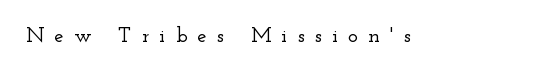
{"italic": "no", "underline": "no", "letter_spacing": "wide", "letter_spacing_em": 0.49, "glyph_px": 21}
